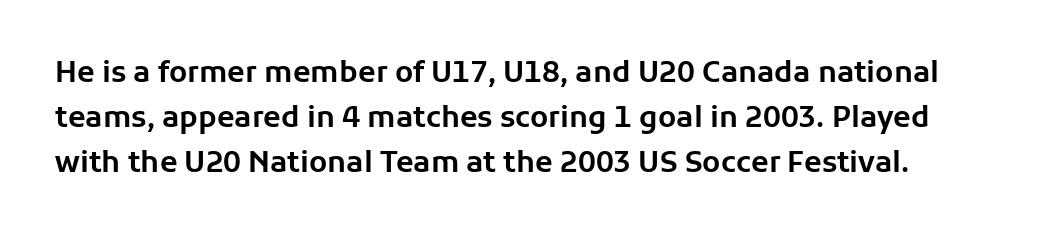
Here the glyphs are tracked normally, forming tight word shapes. Interline gaps are of average width in this sample. Each letter's strokes conclude bluntly, with no projecting serifs. Nobody drew a line under any word here. Nope, not italic — everything's standing straight. A typesetter would call this proportional, since set widths differ per character.
